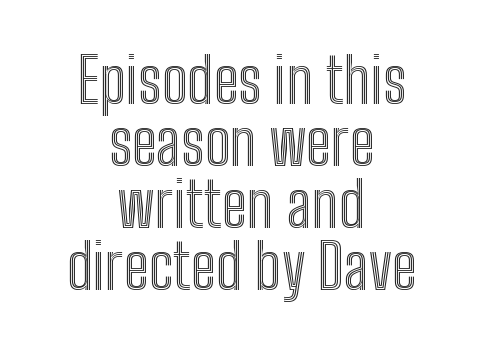
Q: Is the text italic (slanted)? A: No, it is upright.
Q: Is the text underlined? A: No.
Q: How is the paragraph aligned? A: Centered.
Q: Is the spacing between letters normal or unusually wide? A: Normal.
Q: Is the spacing between lines tight, normal or loose? A: Tight.
Q: Width (condensed, normal, or wide)? A: Condensed.
Q: x-height? A: Medium.
Q: Monospaced? A: No.
